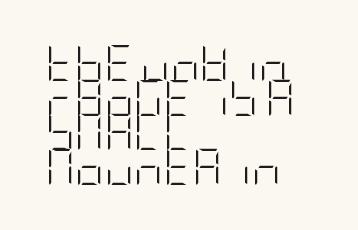
Grotesque or geometric, the face here clearly has no serifs. Notice how descenders almost collide with the ascenders below — that's tight leading. The font sits on the lighter half of the weight spectrum, regular included. The horizontal fit of the characters is conventional and even. The typesetter chose a ragged-right arrangement here.
